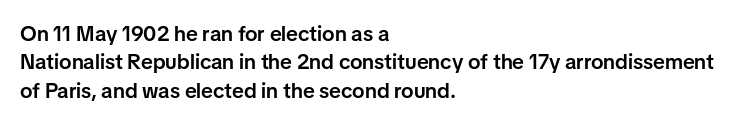
The lines are quadded left. Quick note: not italic, upright. Heft: intermediate — a semibold. Letter spacing: default. Each row of text sits above clean, open space.
